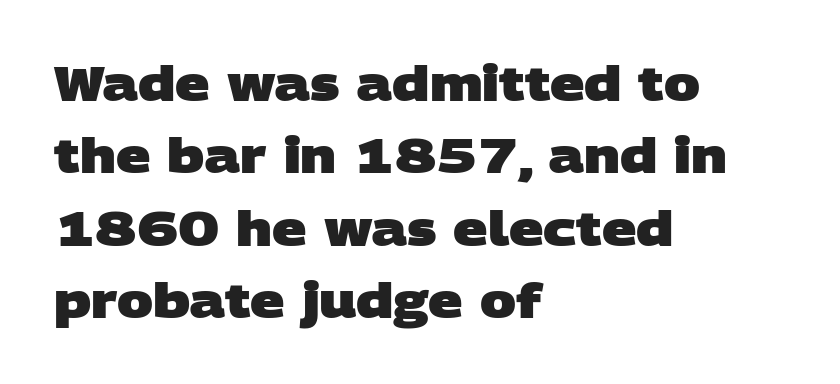
{"serif": "no", "bold": "yes", "weight": "heavy", "width": "wide", "stroke_contrast": "low", "x_height": "large", "monospaced": "no", "underline": "no", "align": "left", "line_spacing": "normal", "line_spacing_ratio": 1.51, "letter_spacing": "normal", "letter_spacing_em": 0.0, "glyph_px": 48}
